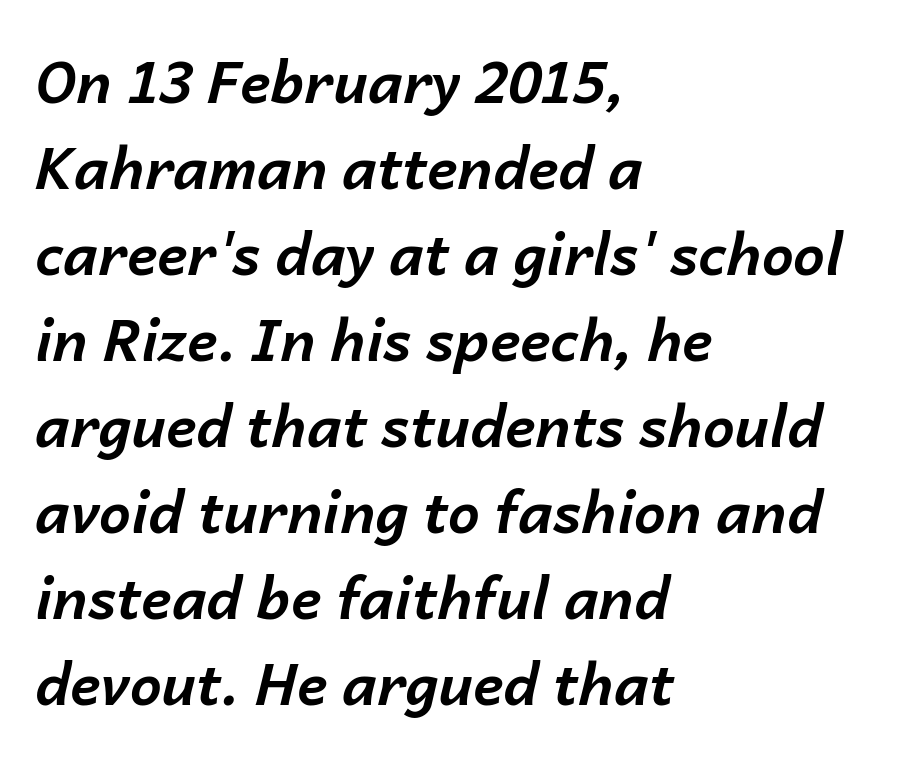
The image shows 57 px bold type, italic (leaning right); set left-aligned, normal line spacing (1.51x), normal letter spacing, not underlined; low stroke contrast and a medium x-height.
